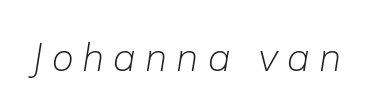
This rendering features lettering with no underline. Spacing verdict: proportional, widths tailored to each character. An italicized treatment has been applied to the whole sample. The gaps between neighbouring characters are conspicuously large.
